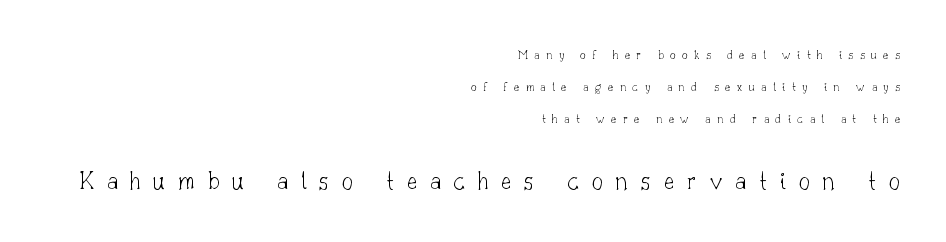
{"serif": "yes", "italic": "no", "bold": "no", "weight": "thin", "width": "normal", "stroke_contrast": "low", "x_height": "small", "monospaced": "no", "underline": "no", "align": "right", "line_spacing": "loose", "line_spacing_ratio": 2.27, "letter_spacing": "wide", "letter_spacing_em": 0.46, "larger_block": "second", "size_ratio": 2.0, "glyph_px": 28}
